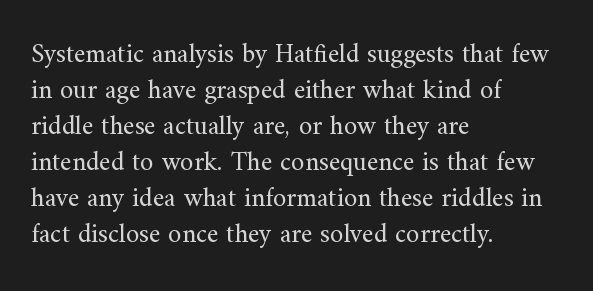
The image shows 27 px text type, upright; set left-aligned, normal line spacing (1.33x), normal letter spacing, not underlined.
